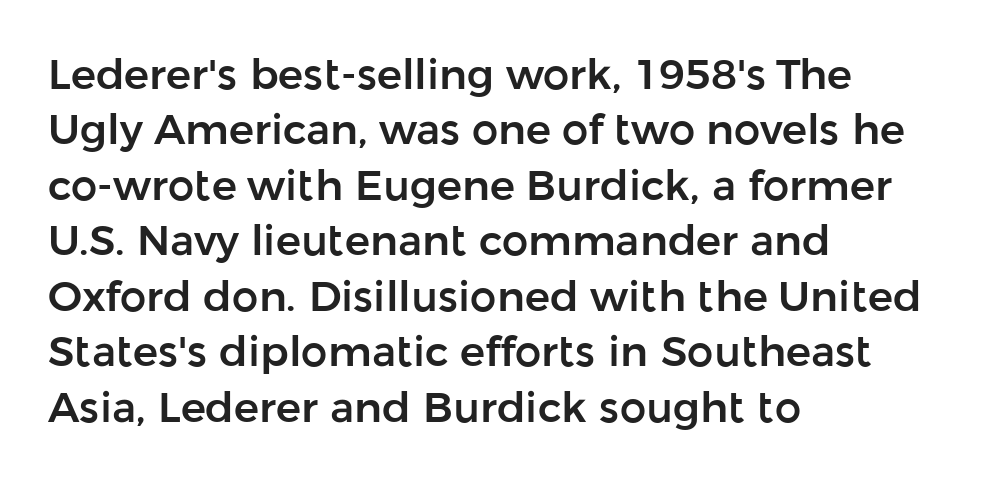
Nothing unusual about the tracking: characters are spaced as the font intends. Bare-footed words on every line. I'd call this a sans setting — the letters go barefoot. Left-aligned paragraph, ragged on the right. The lines sit at an ordinary, default distance from one another.
